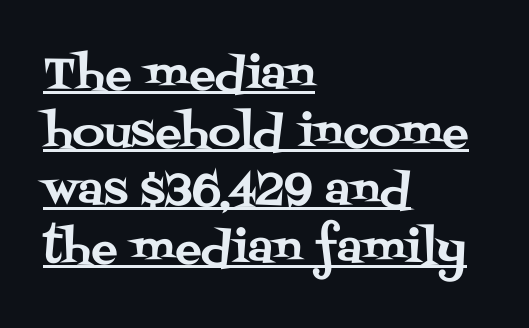
The image shows 44 px serif type, upright; set left-aligned, normal line spacing (1.32x), normal letter spacing, underlined; medium stroke contrast and a large x-height.
